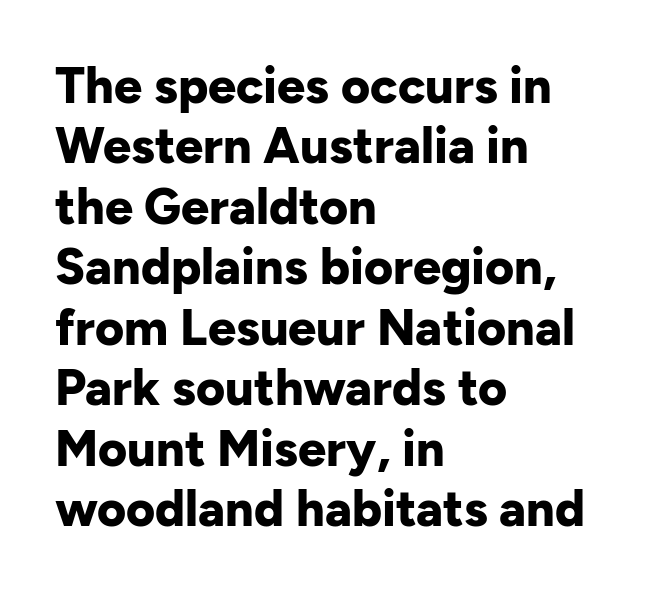
The image shows 50 px bold sans-serif type, upright; set left-aligned, line spacing 1.21x, normal letter spacing, not underlined; low stroke contrast and a medium x-height.
